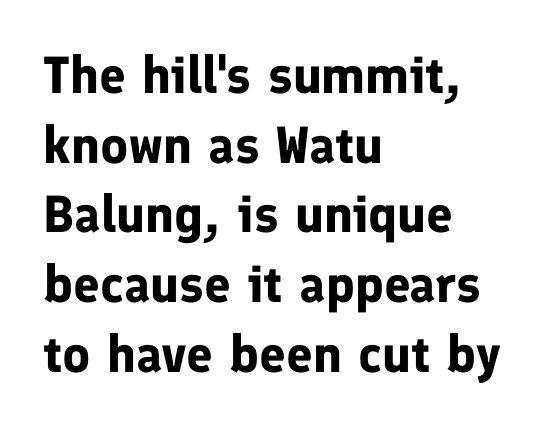
{"serif": "no", "italic": "no", "bold": "yes", "weight": "bold", "width": "normal", "stroke_contrast": "low", "x_height": "medium", "monospaced": "no", "underline": "no", "align": "left", "line_spacing": "normal", "line_spacing_ratio": 1.34, "letter_spacing": "normal", "letter_spacing_em": 0.0, "glyph_px": 52}
